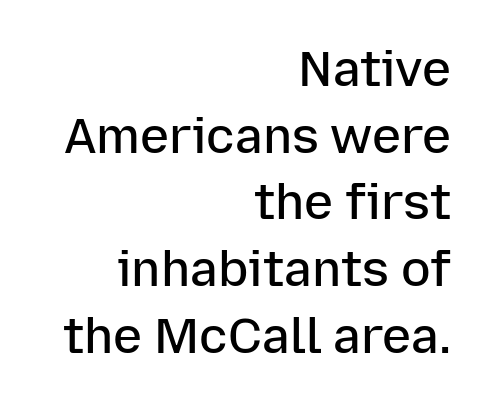
The image shows 49 px semibold sans-serif type, upright; set right-aligned, normal line spacing (1.36x), normal letter spacing, not underlined; low stroke contrast and a medium x-height.
